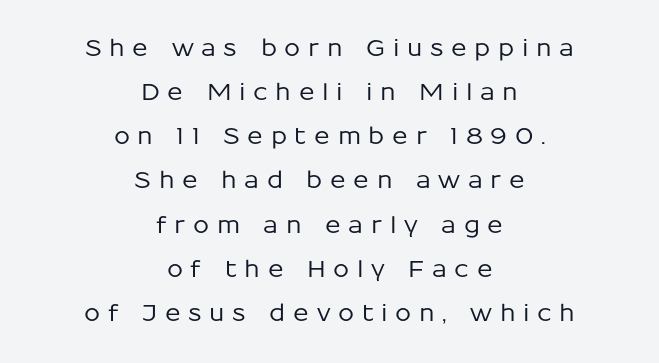
The glyphs are unaccompanied by any horizontal stroke below them. Honestly, the rows look like they've been pulled way apart. This sample uses expanded letter spacing, leaving extra air between glyphs. Posture: straight, roman, zero tilt.
